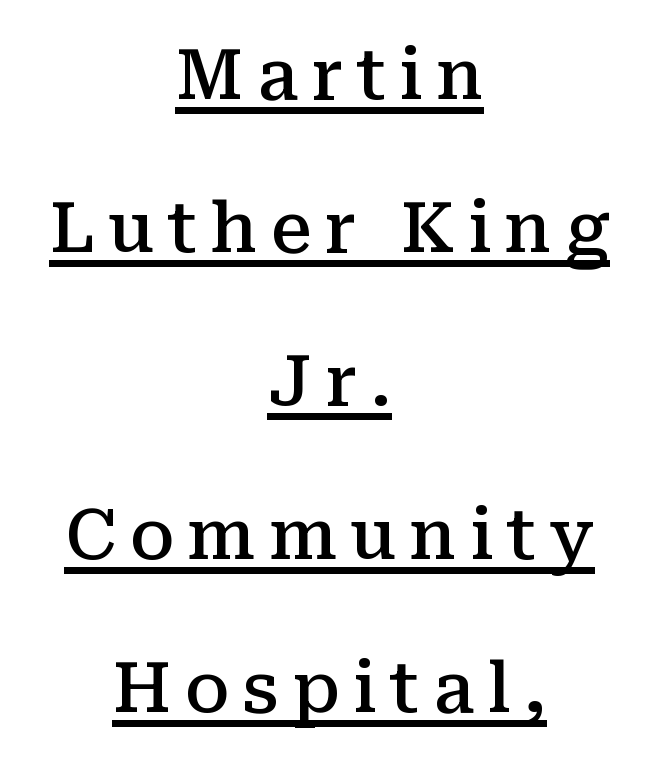
Q: Is the text bold? A: Semi-bold.
Q: Is the text italic (slanted)? A: No, it is upright.
Q: Is the typeface a serif or a sans-serif typeface? A: Serif.
Q: Is the text underlined? A: Yes.
Q: How is the paragraph aligned? A: Centered.
Q: Is the spacing between lines tight, normal or loose? A: Loose.
Q: Width (condensed, normal, or wide)? A: Normal.
Q: Stroke contrast? A: Medium.
Q: x-height? A: Medium.
Q: Monospaced? A: No.
